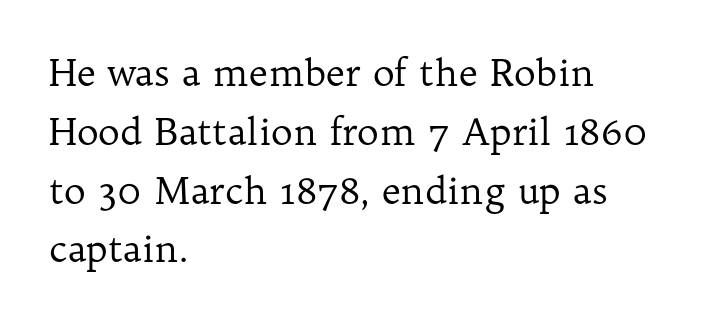
Q: Is the text bold? A: No.
Q: Is the text italic (slanted)? A: No, it is upright.
Q: Is the typeface a serif or a sans-serif typeface? A: Serif.
Q: Is the text underlined? A: No.
Q: How is the paragraph aligned? A: Left-aligned.
Q: Is the spacing between letters normal or unusually wide? A: Normal.
Q: Is the spacing between lines tight, normal or loose? A: Normal.
Q: Width (condensed, normal, or wide)? A: Normal.
Q: Stroke contrast? A: Low.
Q: x-height? A: Medium.
Q: Monospaced? A: No.
